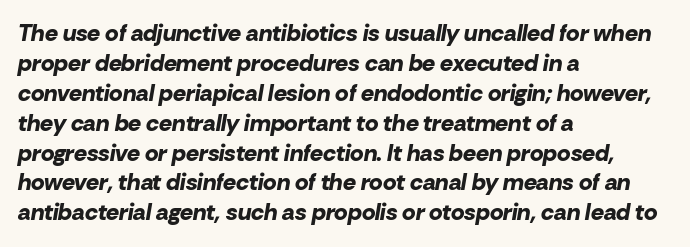
Q: Is the text bold? A: Yes.
Q: Is the text italic (slanted)? A: Yes, it leans right by about 10 degrees.
Q: Is the text underlined? A: No.
Q: How is the paragraph aligned? A: Left-aligned.
Q: Is the spacing between letters normal or unusually wide? A: Normal.
Q: Is the spacing between lines tight, normal or loose? A: Normal.
